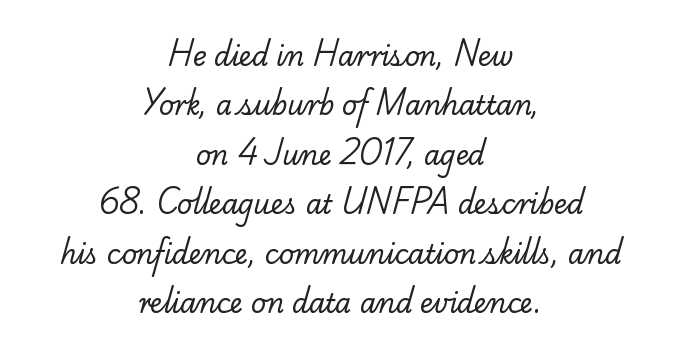
The image shows 26 px text type; set centered, loose line spacing (1.9x), normal letter spacing, not underlined.
